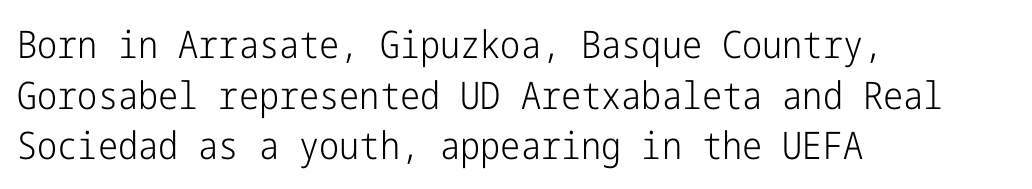
Q: Is the text bold? A: No.
Q: Is the text italic (slanted)? A: No, it is upright.
Q: Is the typeface a serif or a sans-serif typeface? A: Sans-serif.
Q: Is the text underlined? A: No.
Q: How is the paragraph aligned? A: Left-aligned.
Q: Is the spacing between letters normal or unusually wide? A: Normal.
Q: Is the spacing between lines tight, normal or loose? A: Normal.
Q: Width (condensed, normal, or wide)? A: Condensed.
Q: Stroke contrast? A: Low.
Q: x-height? A: Medium.
